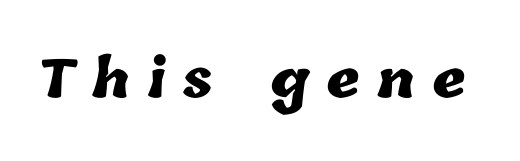
The image shows 52 px heavy type; set unusually wide letter spacing (+0.32 em), not underlined; low stroke contrast and a medium x-height.
